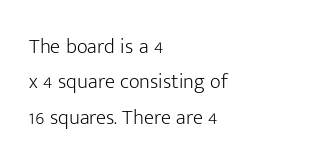
Q: Is the text bold? A: No.
Q: Is the text italic (slanted)? A: No, it is upright.
Q: Is the text underlined? A: No.
Q: How is the paragraph aligned? A: Left-aligned.
Q: Is the spacing between letters normal or unusually wide? A: Normal.
Q: Is the spacing between lines tight, normal or loose? A: Normal.
